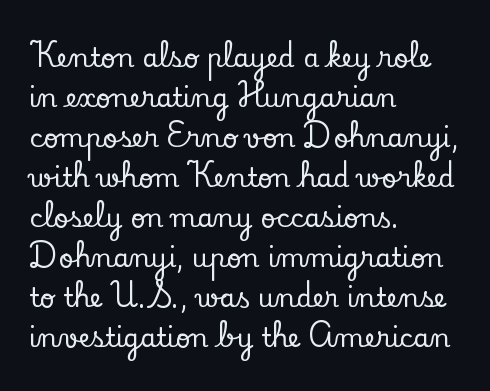
Descender tails drop into unmarked territory. Each word holds together tightly as a unit, with standard inter-letter gaps. Style check: upright. A student would call this left alignment; a typographer would say flush left, rag right. If you measured baseline to baseline, you'd find a middling distance.
